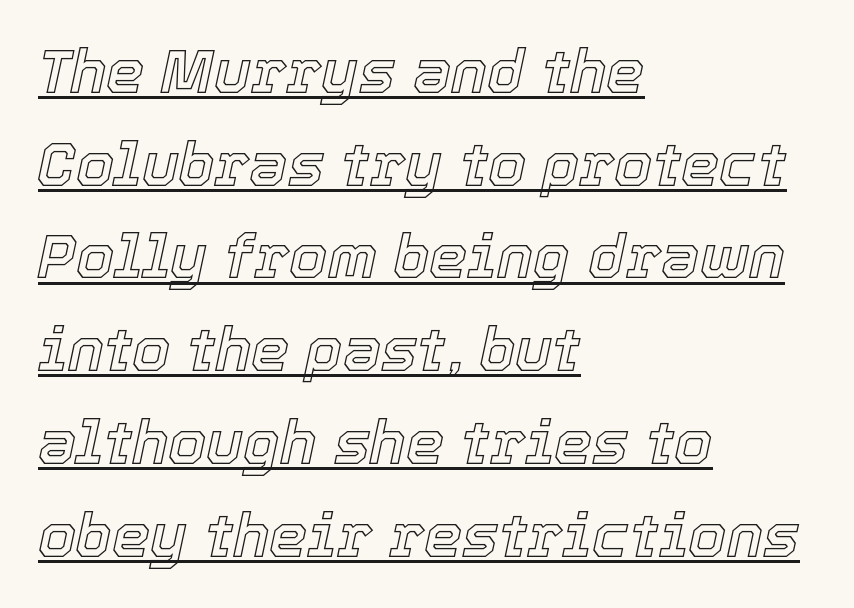
Q: Is the text italic (slanted)? A: Yes, it leans right by about 12 degrees.
Q: Is the text underlined? A: Yes.
Q: How is the paragraph aligned? A: Left-aligned.
Q: Is the spacing between letters normal or unusually wide? A: Normal.
Q: Is the spacing between lines tight, normal or loose? A: Normal.
Q: Width (condensed, normal, or wide)? A: Normal.
Q: x-height? A: Medium.
Q: Monospaced? A: No.
